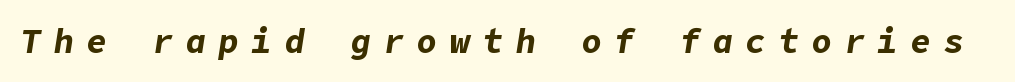
{"italic": "yes", "lean": "right", "slant_degrees": 9, "bold": "yes", "weight": "bold", "width": "normal", "stroke_contrast": "low", "x_height": "medium", "underline": "no", "letter_spacing": "wide", "letter_spacing_em": 0.37, "glyph_px": 34}
